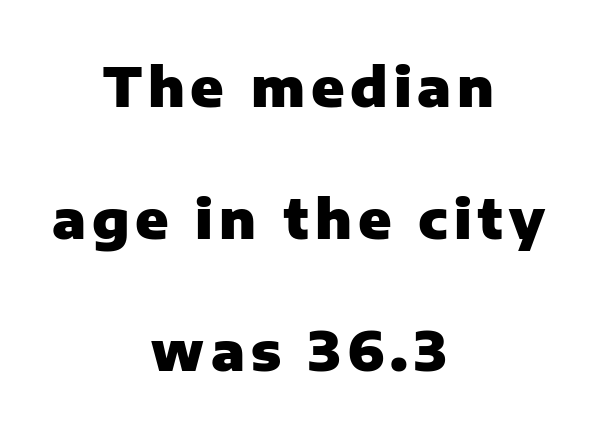
{"serif": "no", "italic": "no", "bold": "yes", "weight": "heavy", "width": "normal", "stroke_contrast": "low", "x_height": "medium", "monospaced": "no", "underline": "no", "align": "center", "line_spacing": "loose", "line_spacing_ratio": 2.44, "glyph_px": 54}
